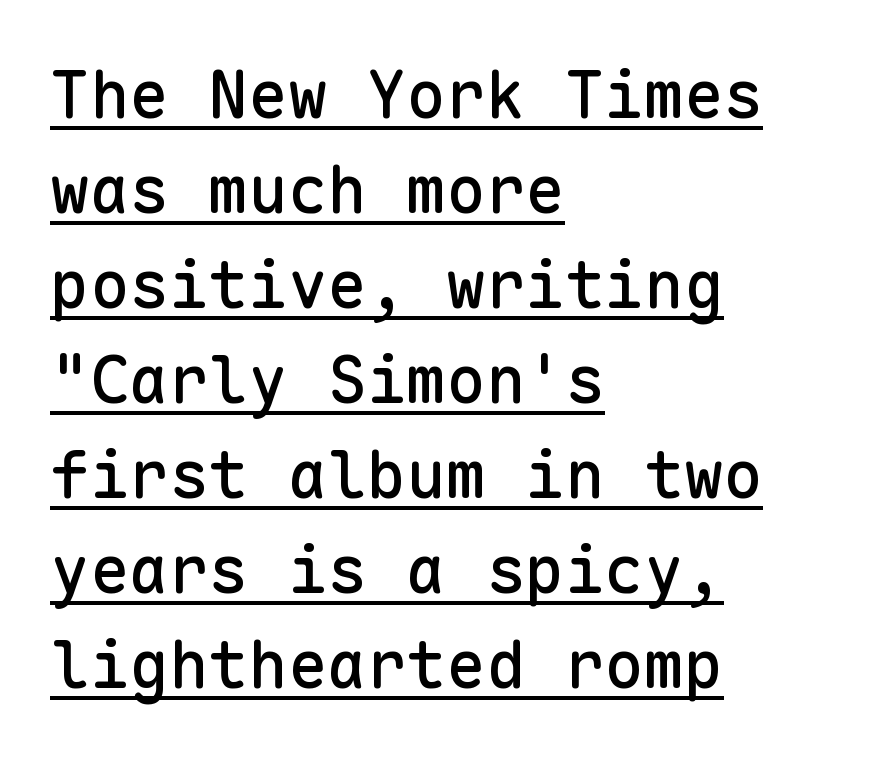
The image shows 66 px sans-serif type, upright, monospaced; set left-aligned, normal line spacing (1.44x), normal letter spacing, underlined; low stroke contrast and a medium x-height.
